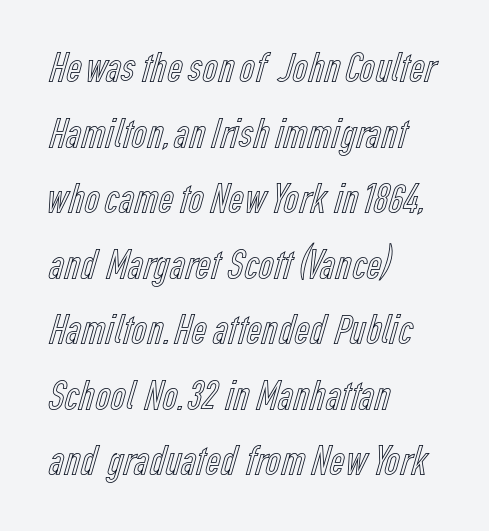
{"width": "condensed", "x_height": "medium", "monospaced": "no", "underline": "no", "align": "left", "line_spacing": "normal", "line_spacing_ratio": 1.56, "letter_spacing": "normal", "letter_spacing_em": 0.0, "glyph_px": 42}
